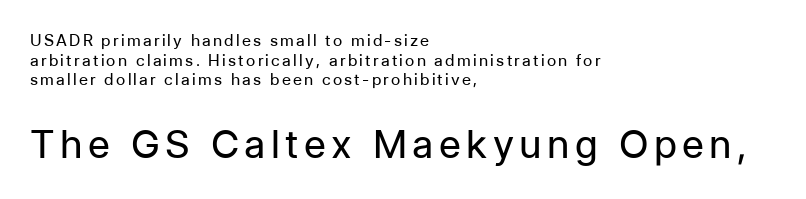
Q: Is the text bold? A: No.
Q: Is the text italic (slanted)? A: No, it is upright.
Q: Is the typeface a serif or a sans-serif typeface? A: Sans-serif.
Q: Is the text underlined? A: No.
Q: How is the paragraph aligned? A: Left-aligned.
Q: Which block of text is set in a larger size, the first (top) or the second (bottom)? A: The second (bottom) one.
Q: Width (condensed, normal, or wide)? A: Normal.
Q: Stroke contrast? A: Low.
Q: x-height? A: Medium.
Q: Monospaced? A: No.
